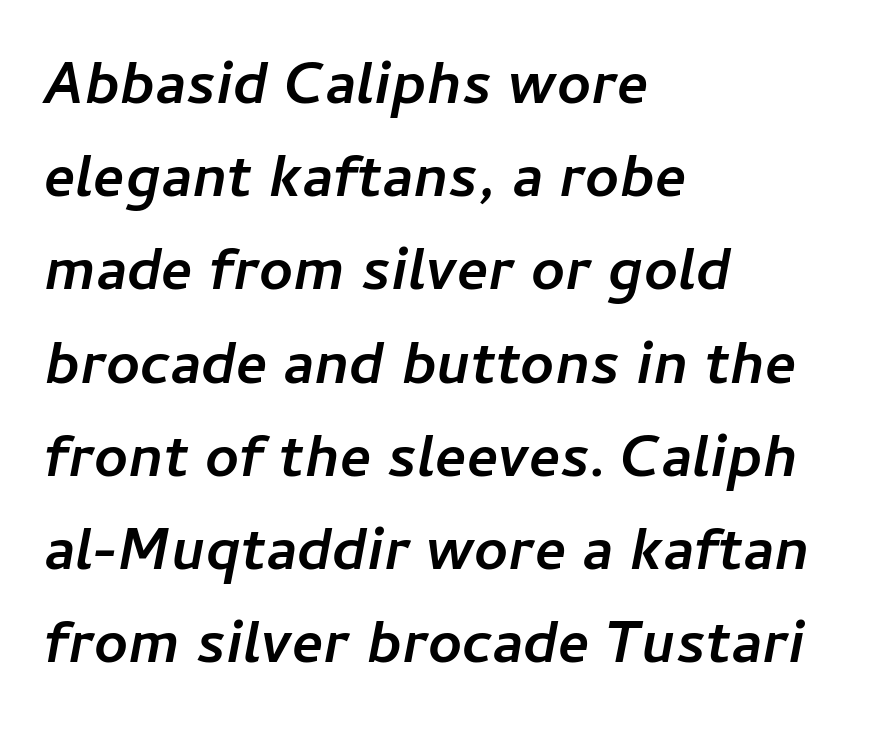
The image shows 59 px semibold type, italic (leaning right); set left-aligned, normal line spacing (1.58x), normal letter spacing, not underlined; low stroke contrast and a medium x-height.
